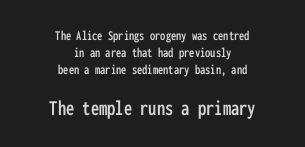
Does the copy run flush right? No — it is centered line by line. Rule under the text: the space is simply empty. The horizontal fit of the characters is conventional and even. When letters stand straight like this, we call the style roman or upright.
